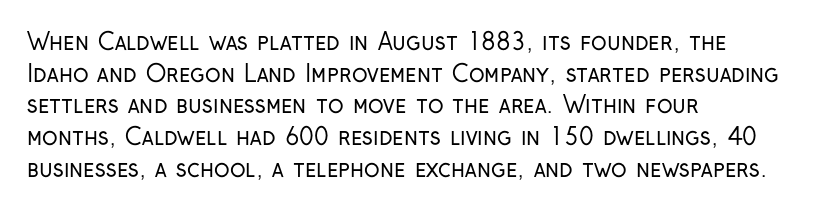
Q: Is the text bold? A: No.
Q: Is the text italic (slanted)? A: No, it is upright.
Q: Is the text underlined? A: No.
Q: How is the paragraph aligned? A: Left-aligned.
Q: Is the spacing between letters normal or unusually wide? A: Normal.
Q: Is the spacing between lines tight, normal or loose? A: Normal.
